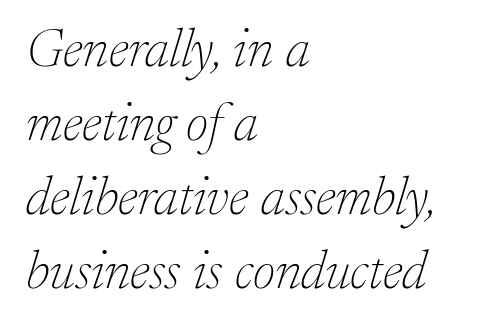
{"serif": "yes", "italic": "yes", "lean": "right", "slant_degrees": 17, "bold": "no", "weight": "thin", "width": "normal", "stroke_contrast": "low", "x_height": "medium", "monospaced": "no", "underline": "no", "align": "left", "line_spacing": "normal", "line_spacing_ratio": 1.37, "letter_spacing": "normal", "letter_spacing_em": 0.0, "glyph_px": 54}
